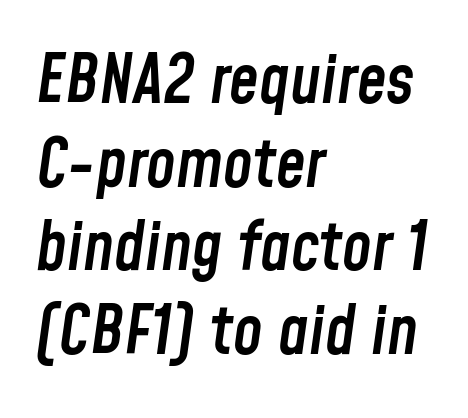
The image shows 67 px semibold, condensed type, italic (leaning right); set left-aligned, normal line spacing (1.25x), normal letter spacing, not underlined; low stroke contrast and a medium x-height.
